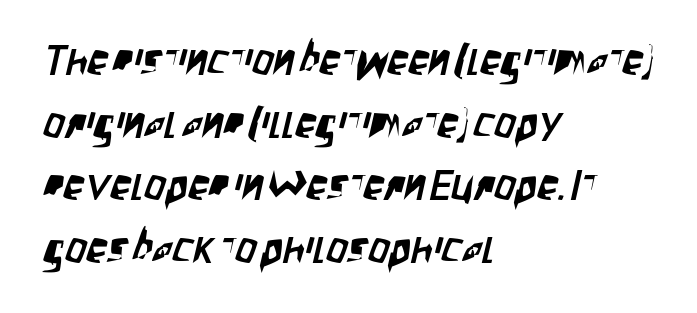
The image shows 42 px condensed sans-serif type; set left-aligned, normal line spacing (1.49x), normal letter spacing, not underlined; low stroke contrast and a large x-height.
